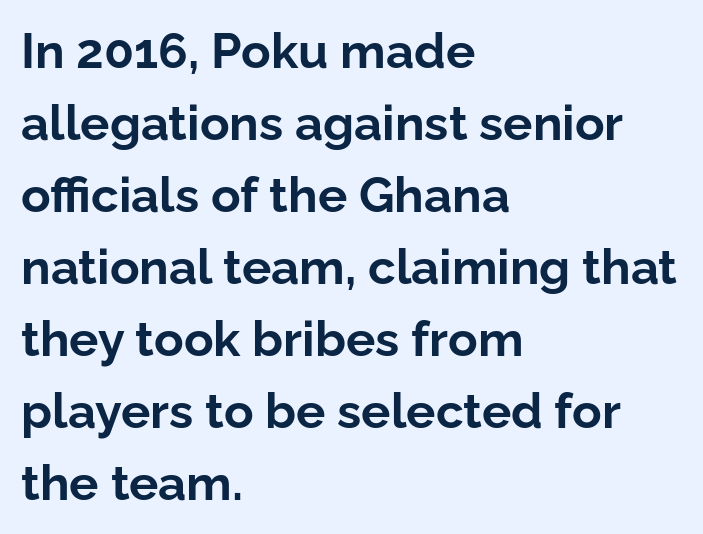
When letters stand straight like this, we call the style roman or upright. The rendering keeps characters at their native spacing. The space directly below the letters is spotless. A dark, heavy texture on the line: the type is bold. Note the varied advance widths — an 'i' is clearly narrower than an 'm'.
